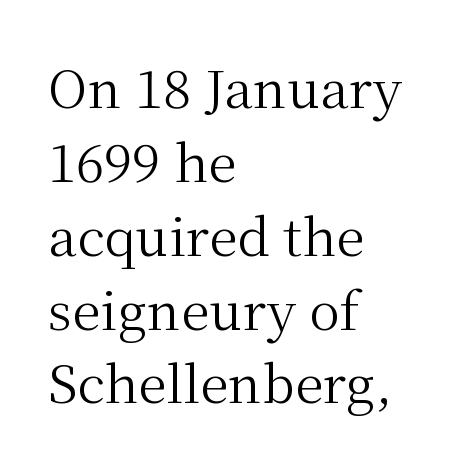
The image shows 52 px regular-weight serif type, upright; set left-aligned, normal line spacing (1.42x), normal letter spacing, not underlined; medium stroke contrast and a medium x-height.
